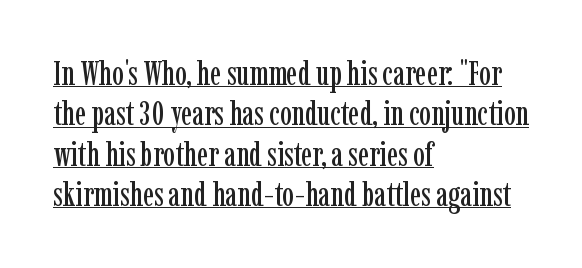
The image shows 33 px condensed serif type, upright; set left-aligned, line spacing 1.22x, normal letter spacing, underlined; low stroke contrast and a medium x-height.
